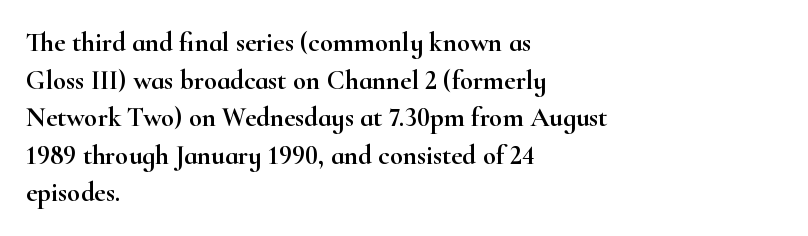
Q: Is the text italic (slanted)? A: No, it is upright.
Q: Is the text underlined? A: No.
Q: How is the paragraph aligned? A: Left-aligned.
Q: Is the spacing between letters normal or unusually wide? A: Normal.
Q: Is the spacing between lines tight, normal or loose? A: Normal.
